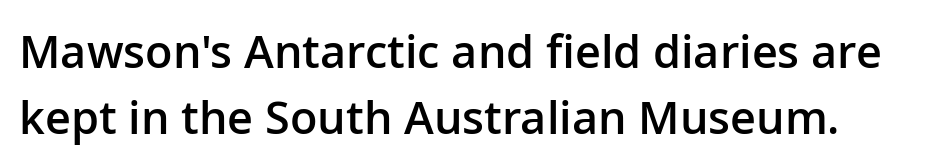
{"serif": "no", "italic": "no", "bold": "semi", "weight": "semibold", "width": "normal", "stroke_contrast": "low", "x_height": "medium", "monospaced": "no", "underline": "no", "line_spacing": "normal", "line_spacing_ratio": 1.46, "letter_spacing": "normal", "letter_spacing_em": 0.0, "glyph_px": 45}
